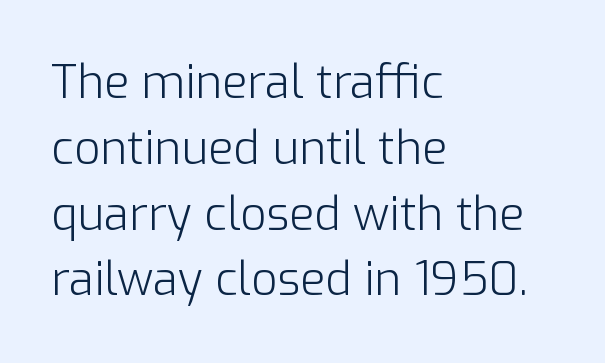
The image shows 46 px light sans-serif type, upright; set left-aligned, normal line spacing (1.43x), normal letter spacing, not underlined; low stroke contrast and a medium x-height.
